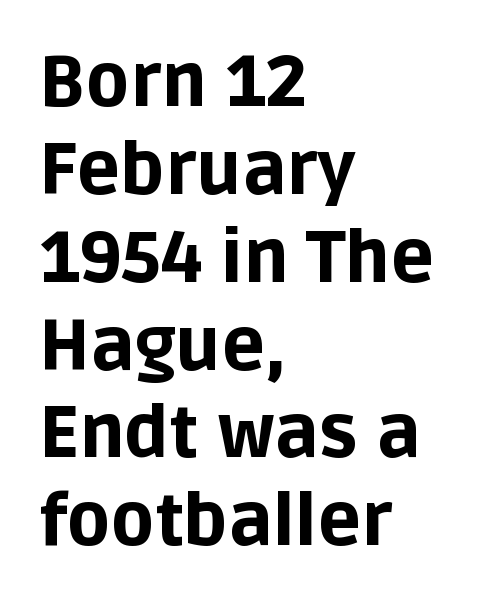
The image shows 72 px bold sans-serif type, upright; set left-aligned, line spacing 1.22x, normal letter spacing, not underlined; low stroke contrast and a large x-height.
